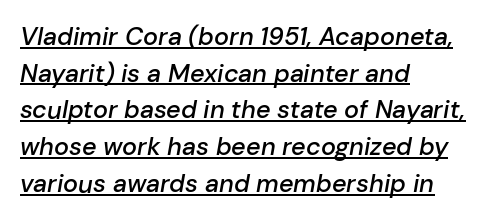
Q: Is the text bold? A: Semi-bold.
Q: Is the text italic (slanted)? A: Yes, it leans right by about 10 degrees.
Q: Is the text underlined? A: Yes.
Q: How is the paragraph aligned? A: Left-aligned.
Q: Is the spacing between letters normal or unusually wide? A: Normal.
Q: Is the spacing between lines tight, normal or loose? A: Normal.
